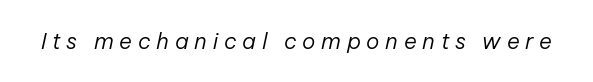
Q: Is the text bold? A: No.
Q: Is the text italic (slanted)? A: Yes, it leans right by about 12 degrees.
Q: Is the text underlined? A: No.
Q: Is the spacing between letters normal or unusually wide? A: Unusually wide.
